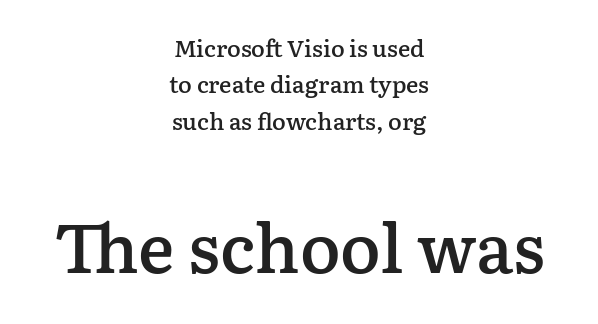
{"serif": "yes", "italic": "no", "bold": "semi", "weight": "semibold", "width": "normal", "stroke_contrast": "low", "x_height": "medium", "monospaced": "no", "underline": "no", "align": "center", "line_spacing": "normal", "line_spacing_ratio": 1.58, "letter_spacing": "normal", "letter_spacing_em": 0.0, "larger_block": "second", "size_ratio": 2.96, "glyph_px": 68}
